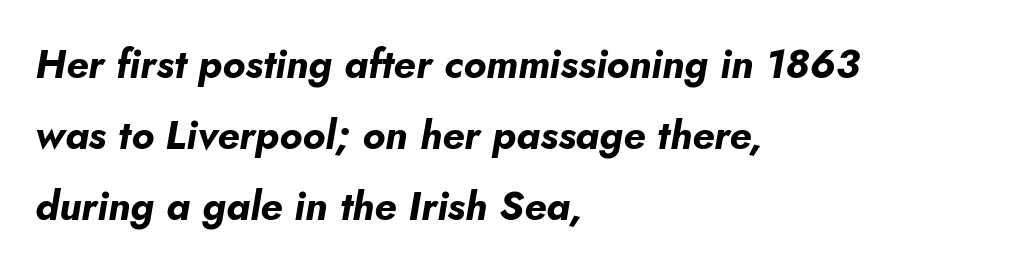
Words float on clear page, feet unadorned. Here the designer chose a conventional face with non-uniform glyph widths. The rendering applies a slant to the glyphs. Horizontally, the lines are justified to the leading edge only. The letters sit at their default tracking, neither squeezed nor spread.
